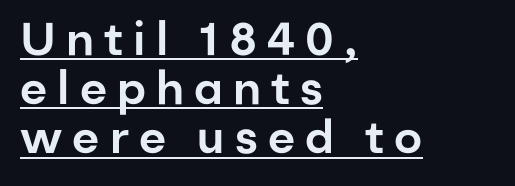
The line texture is sparse and dotted thanks to wide tracking. If you measured baseline to baseline, you'd find a short distance. Looks like regular typesetting: each glyph gets only the width it needs. Designer's note — italics off, roman on. The face used here appears with an underline applied. If you drew a ruler down the left edge, every line would touch it.
